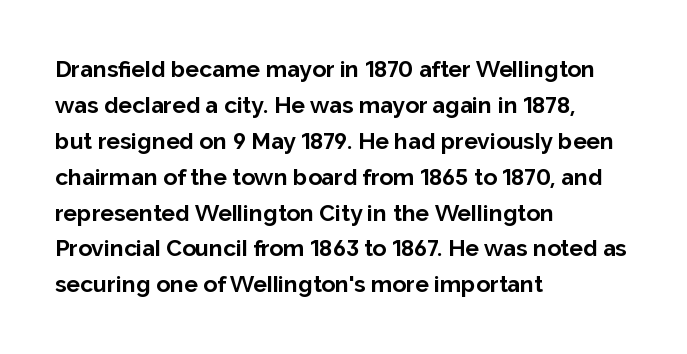
Q: Is the text bold? A: Yes.
Q: Is the text italic (slanted)? A: No, it is upright.
Q: Is the text underlined? A: No.
Q: How is the paragraph aligned? A: Left-aligned.
Q: Is the spacing between letters normal or unusually wide? A: Normal.
Q: Is the spacing between lines tight, normal or loose? A: Normal.
